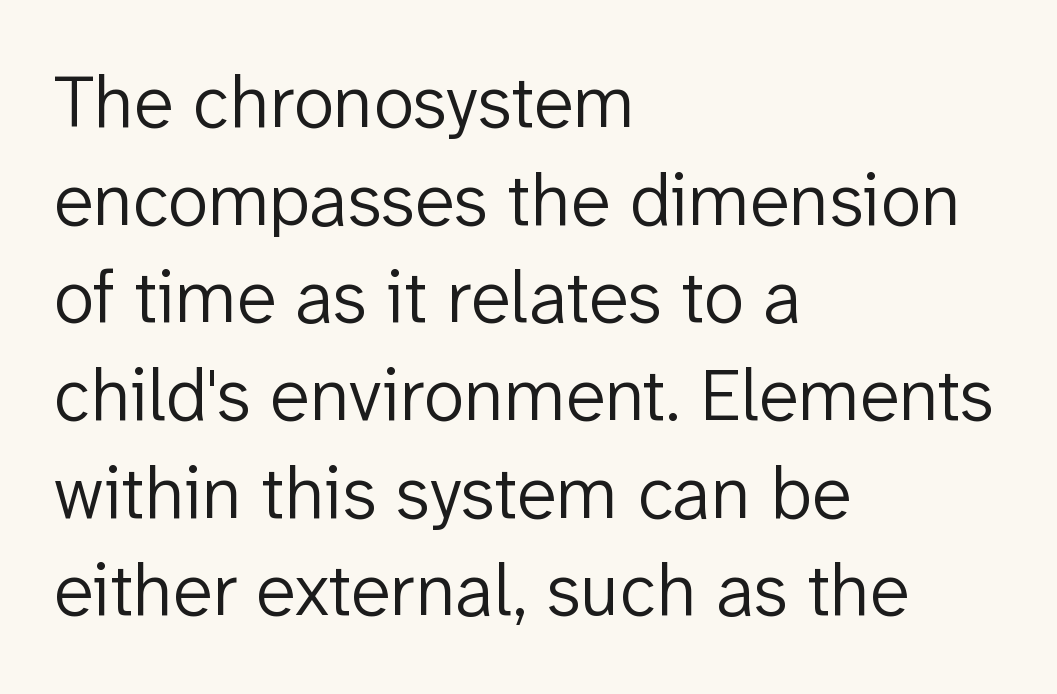
The letters stand upright; this is a roman face. The font sits on the lighter half of the weight spectrum, regular included. Evenly set lines give the paragraph a standard silhouette. Casual observation: everything's shoved over to the left.
